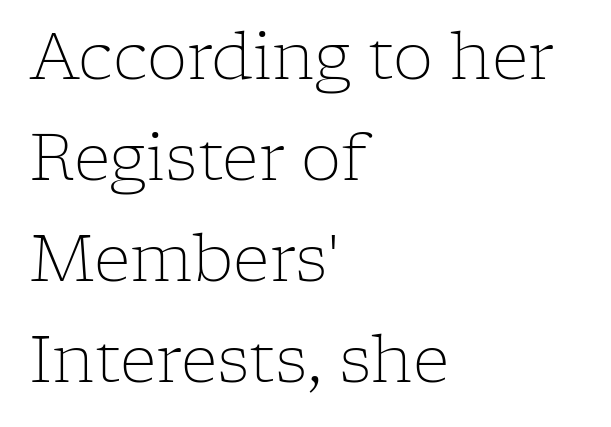
In terms of posture, this sample is upright. No extra tracking has been applied to these lines. Looks like regular typesetting: each glyph gets only the width it needs. A typesetter would call this leading conventional body-copy spacing.
